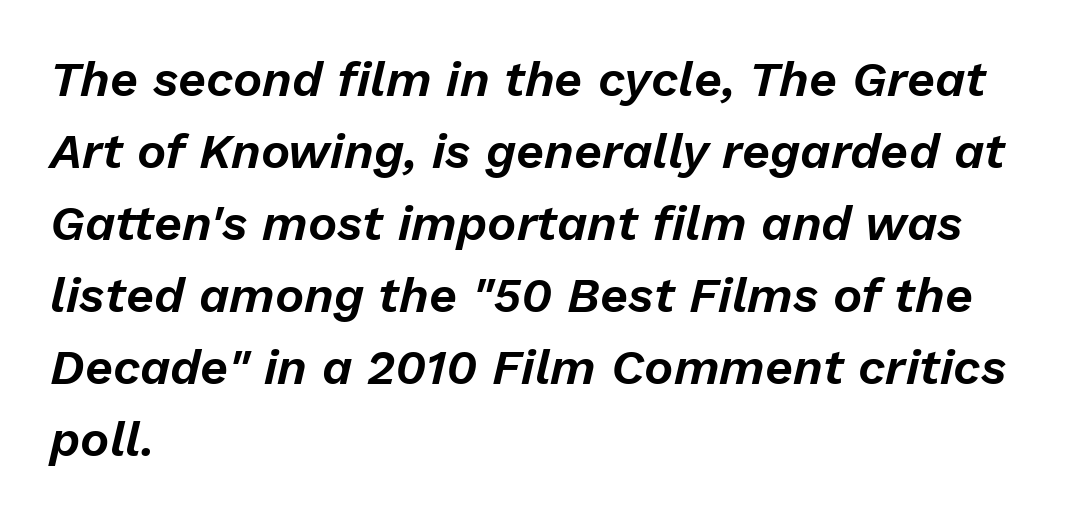
Q: Is the text italic (slanted)? A: Yes, it leans right by about 13 degrees.
Q: Is the text underlined? A: No.
Q: How is the paragraph aligned? A: Left-aligned.
Q: Is the spacing between letters normal or unusually wide? A: Normal.
Q: Is the spacing between lines tight, normal or loose? A: Normal.
Q: Width (condensed, normal, or wide)? A: Normal.
Q: Stroke contrast? A: Low.
Q: x-height? A: Medium.
Q: Monospaced? A: No.
